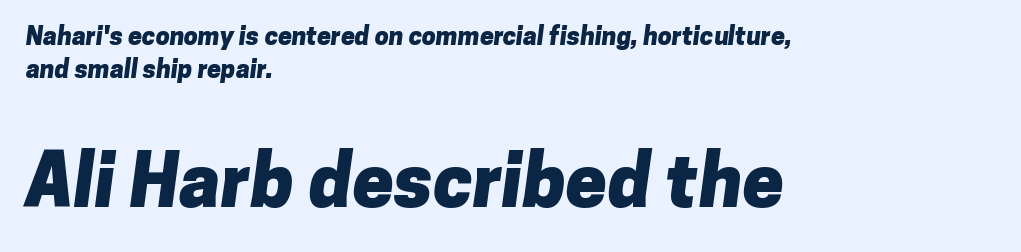
Glyph-to-glyph distance matches everyday printed text. Font category for this specimen: sans-serif. The lower block of text is set noticeably larger than the block above it. The passage is arranged the way most books set body copy — flush left.
